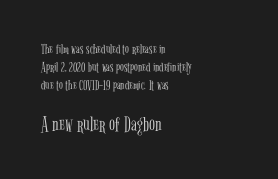
The image shows 22 px text type, upright; set left-aligned, normal line spacing (1.27x), normal letter spacing, not underlined; the second (bottom) block is 1.57x larger.
